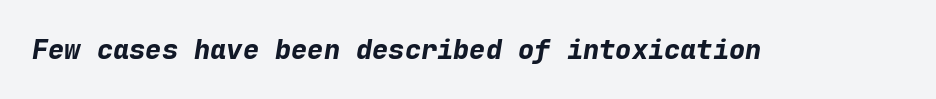
Q: Is the text bold? A: Yes.
Q: Is the text italic (slanted)? A: Yes, it leans right by about 9 degrees.
Q: Is the text underlined? A: No.
Q: Is the spacing between letters normal or unusually wide? A: Normal.
